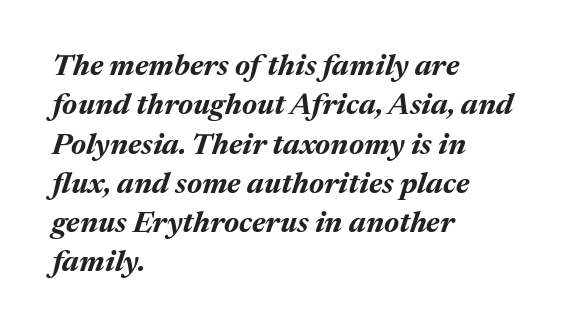
Vertical spacing — default. Each letter keeps its own natural width here, so spacing adapts to shape. Italic: yes, the glyphs are oblique. Visually the block forms a straight wall on the left and a jagged coastline on the right. Bare-footed words on every line. A dark, heavy texture on the line: the type is bold.
